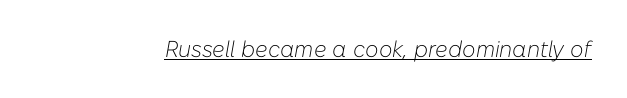
{"italic": "yes", "lean": "right", "slant_degrees": 10, "bold": "no", "underline": "yes", "letter_spacing": "normal", "letter_spacing_em": 0.0, "glyph_px": 23}
